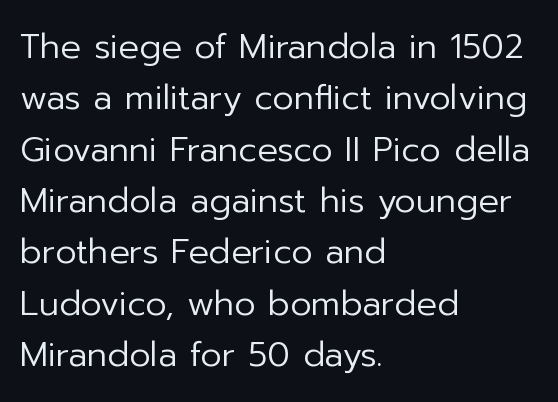
{"serif": "no", "italic": "no", "bold": "no", "weight": "regular", "width": "normal", "stroke_contrast": "low", "x_height": "medium", "monospaced": "no", "underline": "no", "align": "left", "line_spacing": "normal", "line_spacing_ratio": 1.51, "letter_spacing": "normal", "letter_spacing_em": 0.0, "glyph_px": 34}
